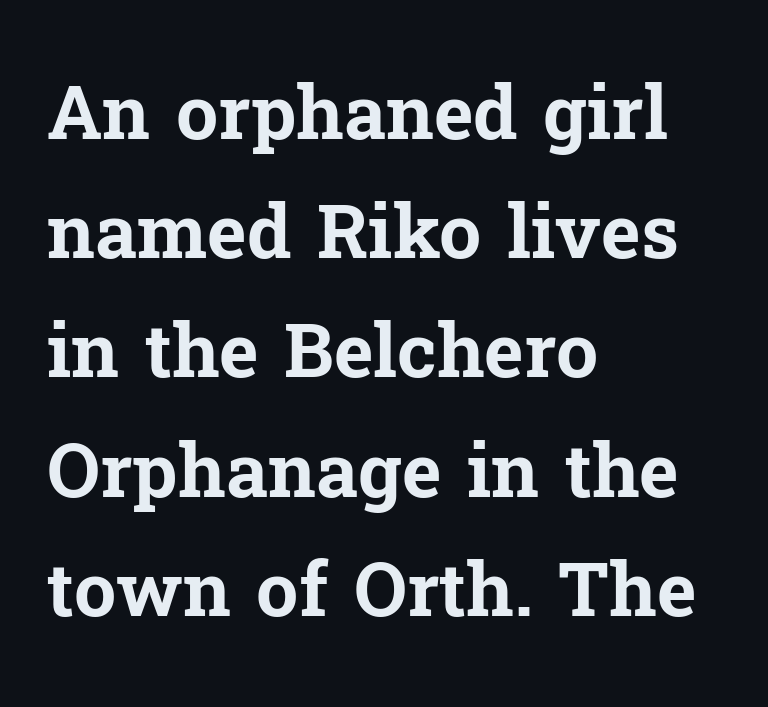
Q: Is the text bold? A: Yes.
Q: Is the text italic (slanted)? A: No, it is upright.
Q: Is the typeface a serif or a sans-serif typeface? A: Serif.
Q: Is the text underlined? A: No.
Q: How is the paragraph aligned? A: Left-aligned.
Q: Is the spacing between letters normal or unusually wide? A: Normal.
Q: Is the spacing between lines tight, normal or loose? A: Normal.
Q: Width (condensed, normal, or wide)? A: Normal.
Q: Stroke contrast? A: Low.
Q: x-height? A: Medium.
Q: Monospaced? A: No.
